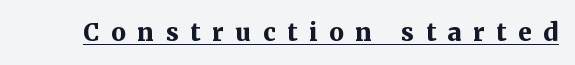
Unlike italic type, these characters show no tilt at all. Its strokes are broad and dark, the hallmark of bold type. The tracking reads as deliberately expanded to a designer's eye. A rule runs beneath these lines of type.
